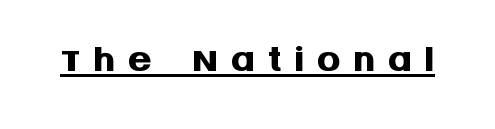
Words appear elongated and porous because spacing is wide. What kind of face is this? One without serifs — a sans. Tall strokes in this sample are plumb rather than angled. Heavy-handed strokes throughout: this text is bold.
